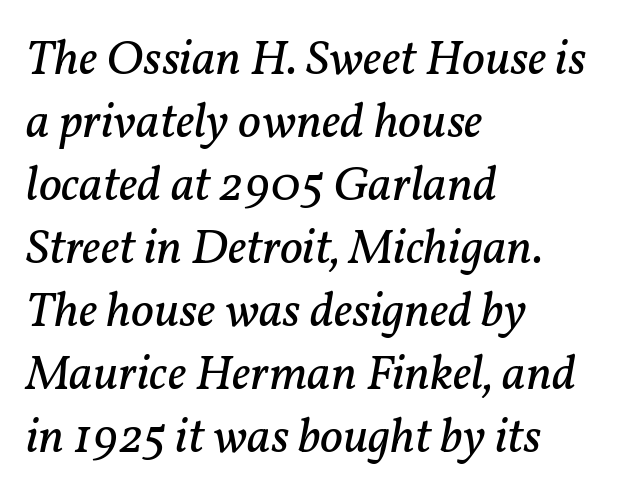
The image shows 50 px regular-weight serif type, italic (leaning right); set left-aligned, normal line spacing (1.26x), normal letter spacing, not underlined; low stroke contrast and a medium x-height.
